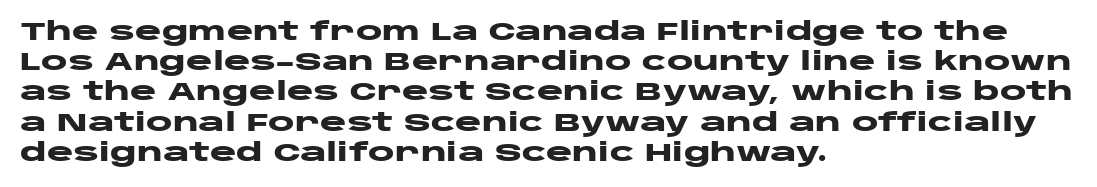
The passage shown is emphatically bold. The space directly below the letters is spotless. Tracking here is standard; glyphs follow each other at the usual distance. Where is the straight margin? On the left.
